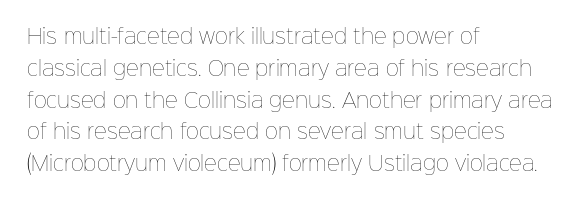
This is not heavy type; no bold has been used. Tracking here is standard; glyphs follow each other at the usual distance. Horizontal bands of white between lines are of average thickness. Underlining? Definitely not there. A student would call this left alignment; a typographer would say flush left, rag right.
